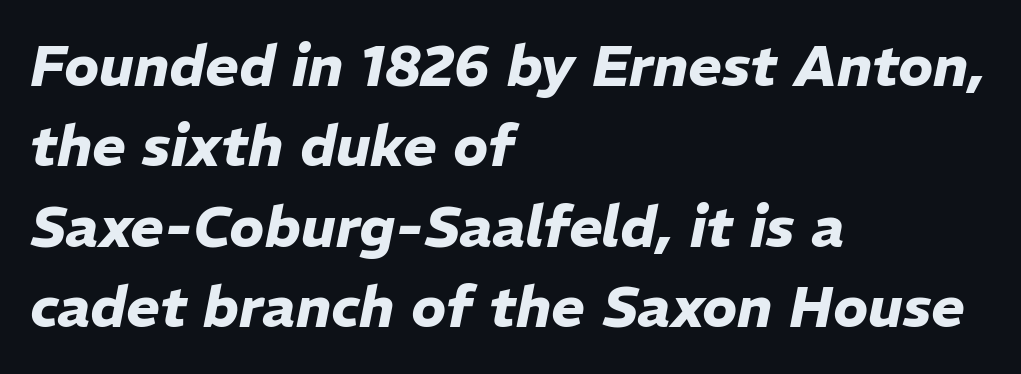
The image shows 57 px heavy type, italic (leaning right); set left-aligned, normal line spacing (1.41x), normal letter spacing, not underlined; low stroke contrast and a medium x-height.
